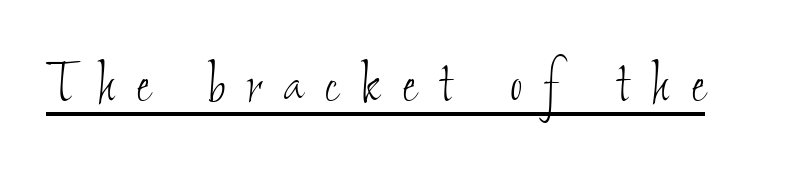
Decoration check: the copy is underlined. Is the letter spacing exaggerated? Yes — the characters are pushed far apart. The weight would be labelled regular, book, light, or lighter still. These lines are rendered in a variable-pitch font.
